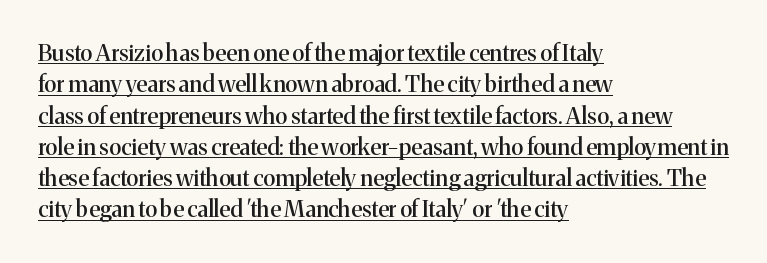
Q: Is the text italic (slanted)? A: No, it is upright.
Q: Is the text underlined? A: Yes.
Q: How is the paragraph aligned? A: Left-aligned.
Q: Is the spacing between letters normal or unusually wide? A: Normal.
Q: Is the spacing between lines tight, normal or loose? A: Normal.
